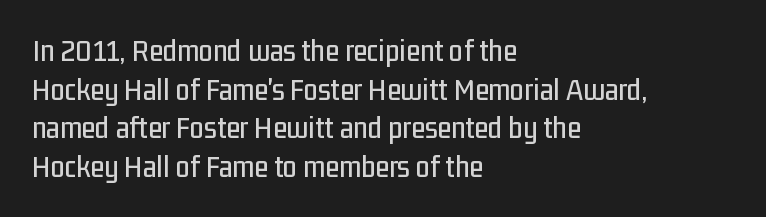
The typesetter chose a ragged-right arrangement here. This rendering leaves character spacing at its baseline value. Check under the words: just untouched page. The face used here is a sans, in the tradition of grotesques and geometrics. The letters advance in unequal steps, a hallmark of proportional type. Is there any slant? The stems are plumb.
